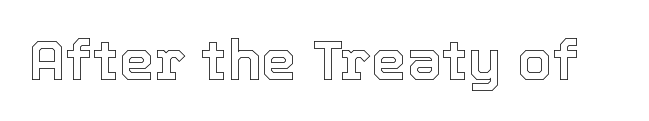
{"italic": "no", "width": "normal", "x_height": "medium", "monospaced": "no", "underline": "no", "letter_spacing": "normal", "letter_spacing_em": 0.0, "glyph_px": 56}
